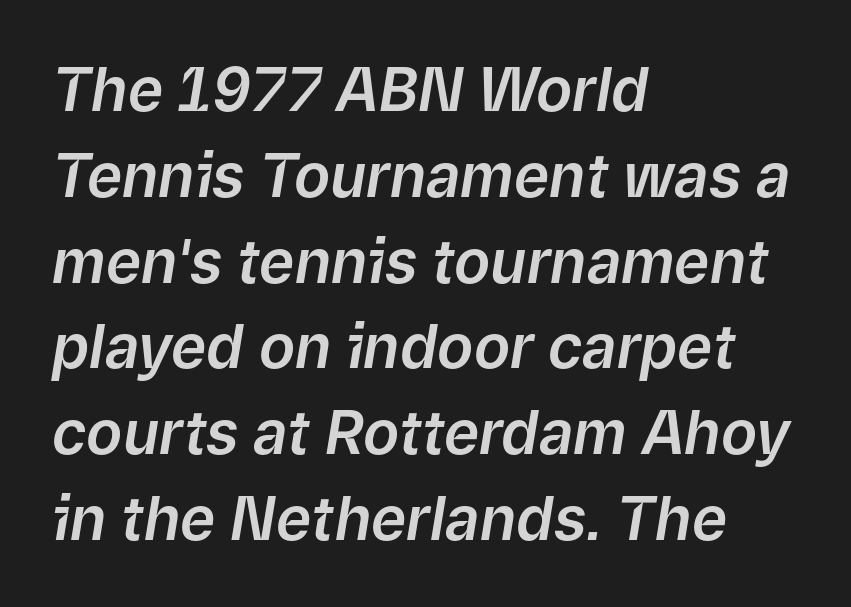
The face used here is rendered with its standard letterfit. You could not count columns in this text — the font is proportionally spaced. The area under the type is left untouched. Style check: oblique.
